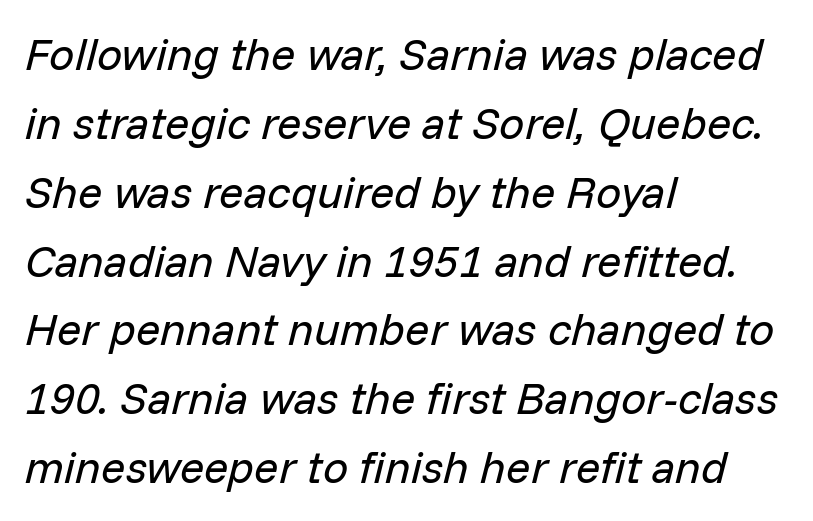
The rendering uses natural spacing where letterforms have individual widths. Is the block centered? No — it sits flush against the left margin. Italic: yes, the glyphs are oblique. Anything drawn beneath the words? Only blank space.
